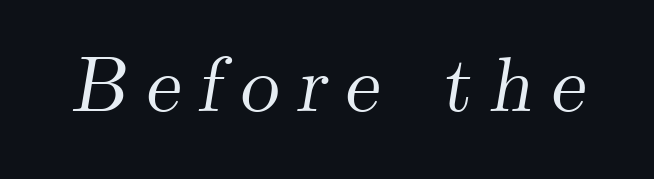
Q: Is the text italic (slanted)? A: Yes, it leans right by about 9 degrees.
Q: Is the typeface a serif or a sans-serif typeface? A: Serif.
Q: Is the text underlined? A: No.
Q: Is the spacing between letters normal or unusually wide? A: Unusually wide.
Q: Width (condensed, normal, or wide)? A: Normal.
Q: Stroke contrast? A: Medium.
Q: x-height? A: Small.
Q: Monospaced? A: No.
